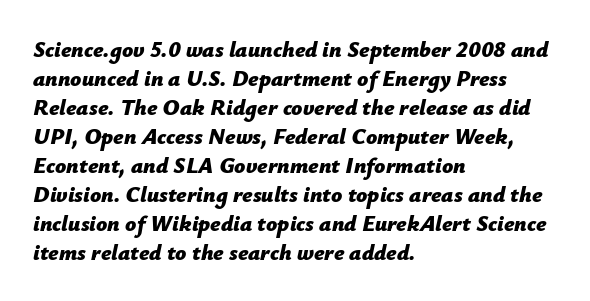
These lines were composed using italics. The horizontal fit of the characters is conventional and even. Notice how the passage keeps a crisp vertical edge on the left only. What's the leading like? Ordinary, nothing unusual. The string is rendered with underlining switched off.
